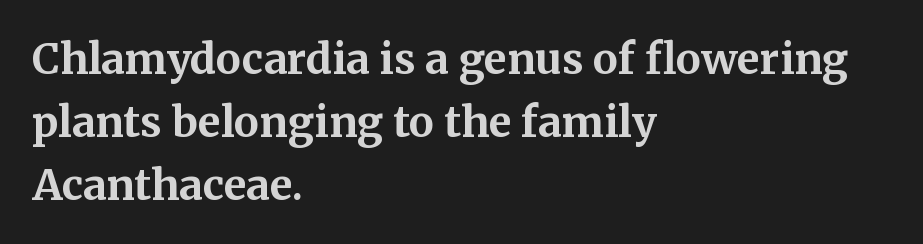
{"serif": "yes", "italic": "no", "bold": "yes", "weight": "bold", "width": "normal", "stroke_contrast": "medium", "x_height": "medium", "monospaced": "no", "underline": "no", "align": "left", "line_spacing": "normal", "line_spacing_ratio": 1.5, "letter_spacing": "normal", "letter_spacing_em": 0.0, "glyph_px": 42}
